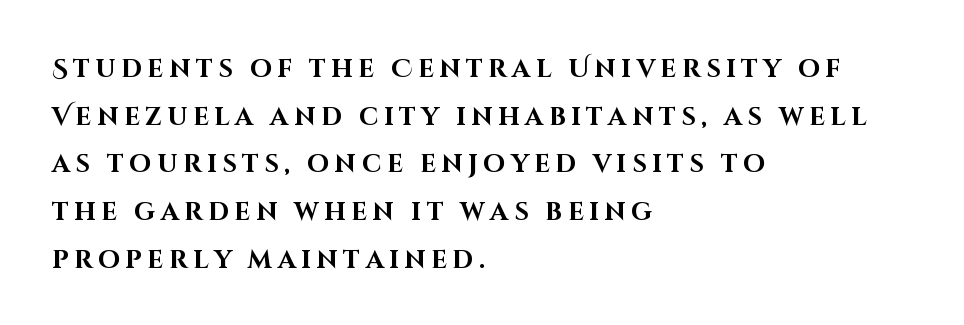
{"italic": "no", "bold": "yes", "underline": "no", "align": "left", "line_spacing": "loose", "line_spacing_ratio": 1.91, "letter_spacing": "wide", "letter_spacing_em": 0.22, "glyph_px": 25}
